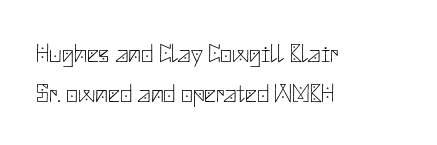
Descender tails drop into unmarked territory. Stroke mass is kept to a normal reading level or below. Default kerning and tracking; the words read as compact shapes. Teacher's note: observe the even left margin — that is flush-left alignment.
